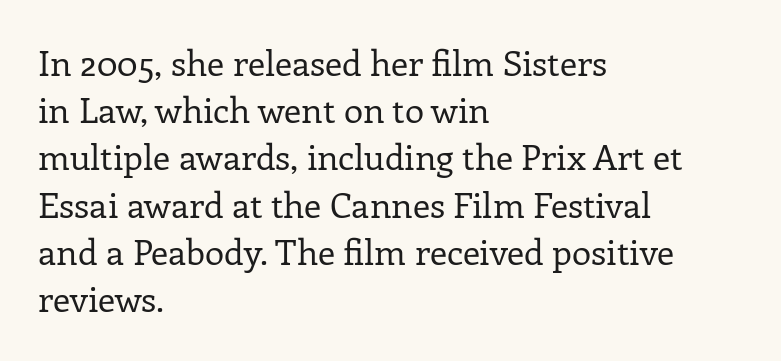
{"serif": "yes", "italic": "no", "bold": "no", "weight": "regular", "width": "normal", "stroke_contrast": "low", "x_height": "medium", "monospaced": "no", "underline": "no", "align": "left", "line_spacing": "normal", "line_spacing_ratio": 1.35, "letter_spacing": "normal", "letter_spacing_em": 0.0, "glyph_px": 35}
